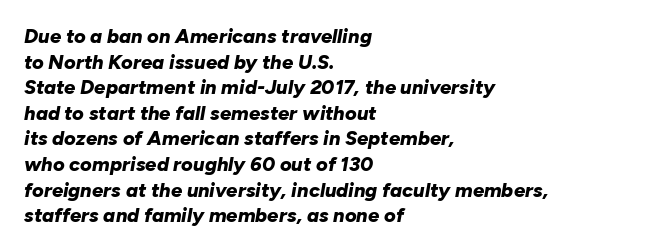
The image shows 20 px bold type, italic (leaning right); set left-aligned, normal line spacing (1.28x), normal letter spacing, not underlined.
